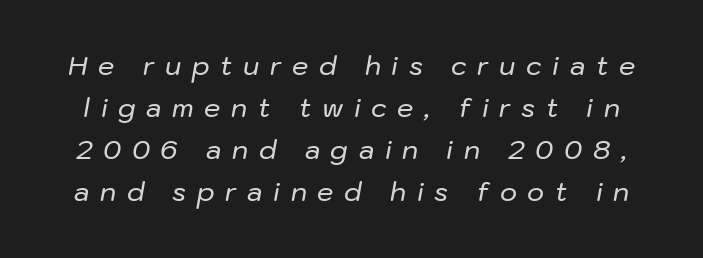
Q: Is the text italic (slanted)? A: Yes, it leans right by about 10 degrees.
Q: Is the text underlined? A: No.
Q: Is the spacing between letters normal or unusually wide? A: Unusually wide.
Q: Is the spacing between lines tight, normal or loose? A: Normal.
